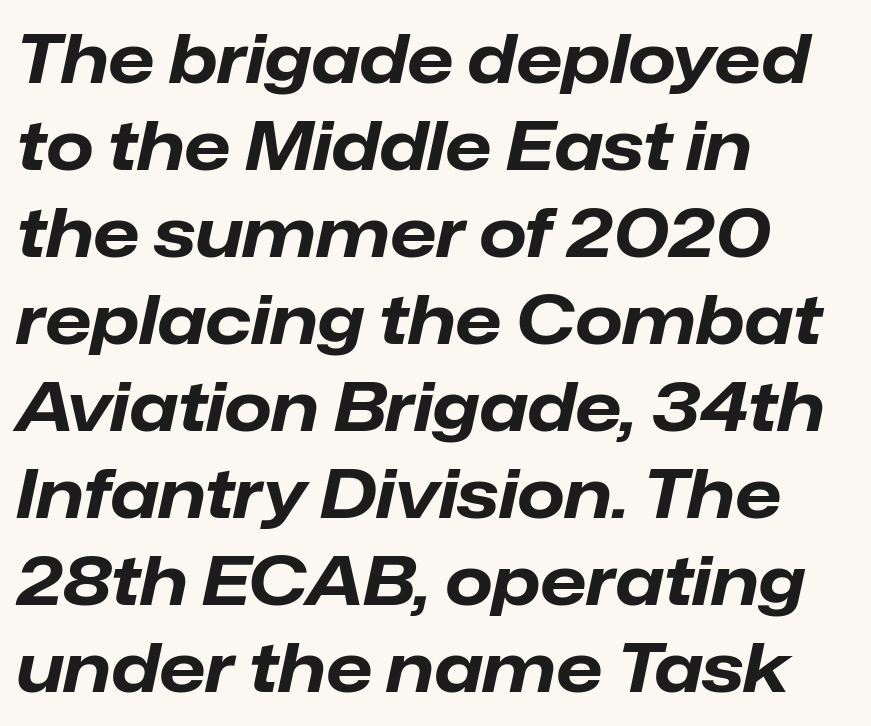
The image shows 68 px bold type, italic (leaning right); set left-aligned, normal line spacing (1.28x), normal letter spacing, not underlined; low stroke contrast and a medium x-height.
